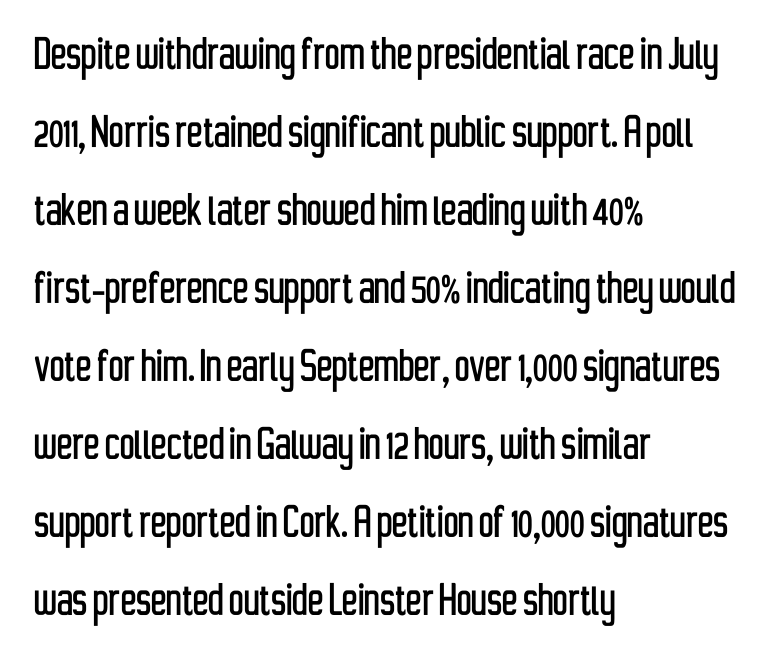
{"serif": "no", "italic": "no", "width": "condensed", "stroke_contrast": "low", "x_height": "medium", "monospaced": "no", "underline": "no", "align": "left", "line_spacing": "normal", "line_spacing_ratio": 1.5, "letter_spacing": "normal", "letter_spacing_em": 0.0, "glyph_px": 52}
